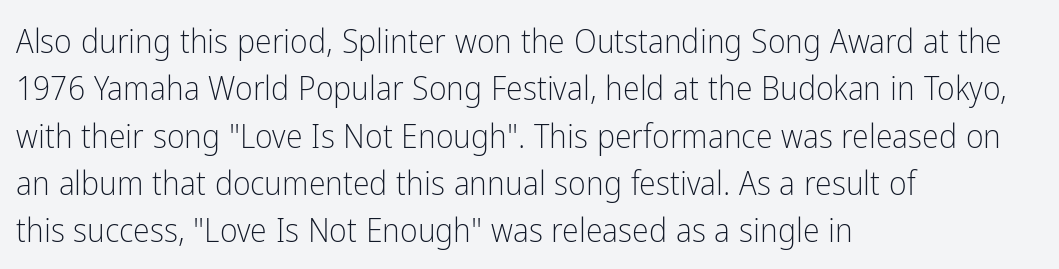
Glyph-to-glyph distance matches everyday printed text. You can tell it's not italic because the verticals are truly vertical. The passage shown stacks its lines at a standard gap. This is sans-serif lettering, the kind often seen on screens and signage.
